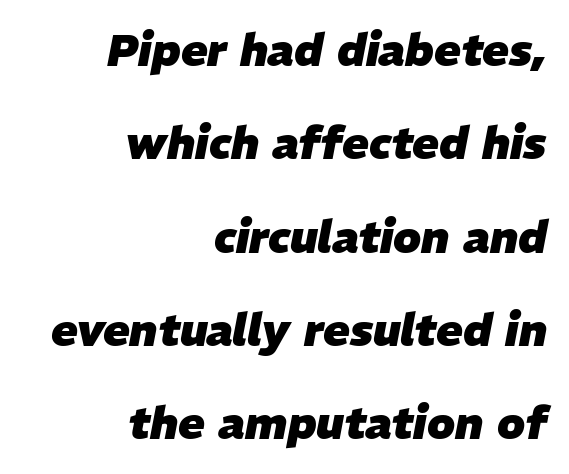
{"italic": "yes", "lean": "right", "slant_degrees": 11, "bold": "yes", "weight": "heavy", "width": "normal", "stroke_contrast": "low", "x_height": "medium", "monospaced": "no", "underline": "no", "align": "right", "line_spacing": "loose", "line_spacing_ratio": 2.12, "letter_spacing": "normal", "letter_spacing_em": 0.0, "glyph_px": 44}
